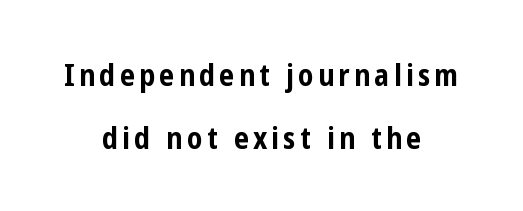
{"serif": "no", "italic": "no", "bold": "yes", "weight": "bold", "width": "condensed", "stroke_contrast": "low", "x_height": "medium", "monospaced": "no", "underline": "no", "align": "center", "line_spacing": "loose", "line_spacing_ratio": 2.09, "glyph_px": 30}
